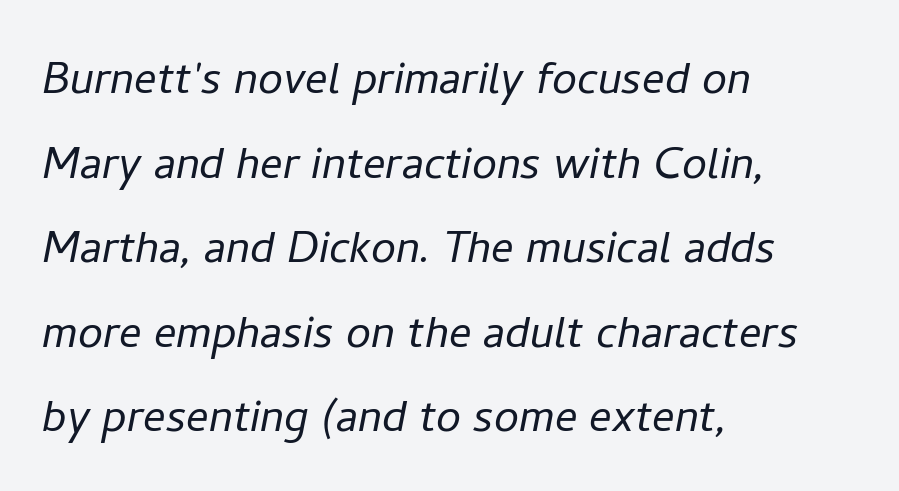
The image shows 56 px light type, italic (leaning right); set left-aligned, normal line spacing (1.51x), normal letter spacing, not underlined; low stroke contrast and a medium x-height.
